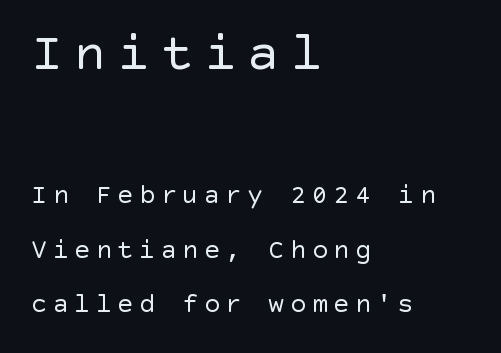
The letters stand upright; this is a roman face. Vertical stems look standard width or narrower in stroke. Layout note: lines flush left. In terms of letterspacing, this is a distinctly airy, spread setting. The composition opens big and finishes small. Observe the absence of serifs on each vertical stroke in this sample.
